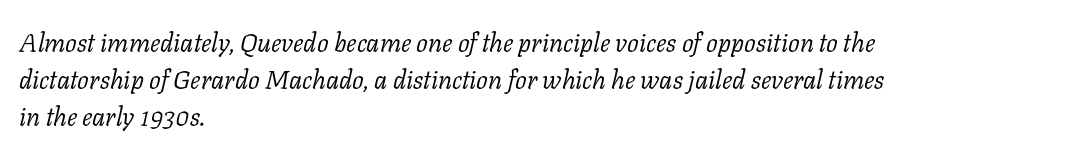
{"italic": "yes", "lean": "right", "slant_degrees": 11, "bold": "no", "underline": "no", "align": "left", "line_spacing": "normal", "line_spacing_ratio": 1.43, "letter_spacing": "normal", "letter_spacing_em": 0.0, "glyph_px": 26}
